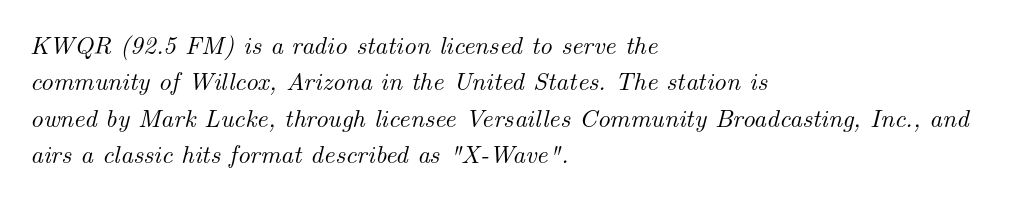
{"italic": "yes", "lean": "right", "slant_degrees": 14, "underline": "no", "align": "left", "line_spacing": "normal", "line_spacing_ratio": 1.46, "letter_spacing": "normal", "letter_spacing_em": 0.0, "glyph_px": 25}
